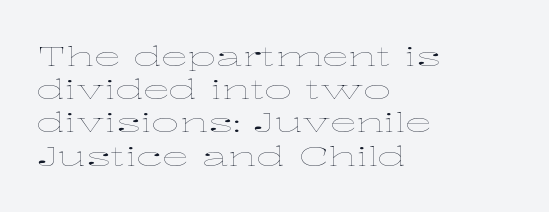
The zone under the glyphs is completely vacant. The passage is arranged the way most books set body copy — flush left. The type sits square on the baseline with zero lean. Weight: in the light-to-regular range. In terms of letterspacing, this is plain default setting.
